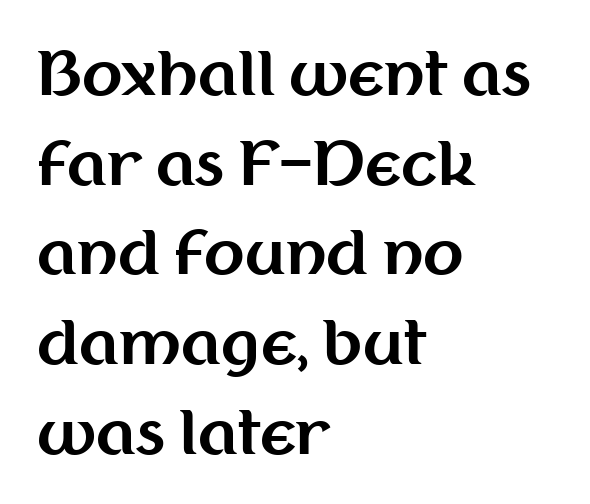
Q: Is the text bold? A: Yes.
Q: Is the text italic (slanted)? A: No, it is upright.
Q: Is the typeface a serif or a sans-serif typeface? A: Sans-serif.
Q: Is the text underlined? A: No.
Q: How is the paragraph aligned? A: Left-aligned.
Q: Is the spacing between letters normal or unusually wide? A: Normal.
Q: Is the spacing between lines tight, normal or loose? A: Normal.
Q: Width (condensed, normal, or wide)? A: Normal.
Q: Stroke contrast? A: Medium.
Q: x-height? A: Medium.
Q: Monospaced? A: No.
